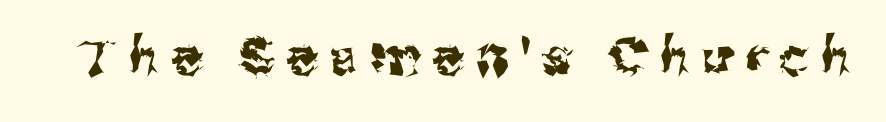
{"serif": "no", "italic": "no", "width": "normal", "stroke_contrast": "medium", "x_height": "medium", "monospaced": "no", "underline": "no", "letter_spacing": "wide", "letter_spacing_em": 0.24, "glyph_px": 51}
